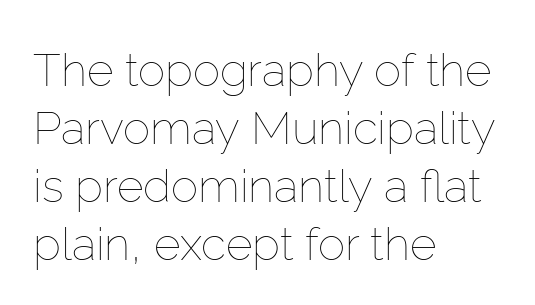
Q: Is the text bold? A: No.
Q: Is the text italic (slanted)? A: No, it is upright.
Q: Is the text underlined? A: No.
Q: How is the paragraph aligned? A: Left-aligned.
Q: Is the spacing between letters normal or unusually wide? A: Normal.
Q: Is the spacing between lines tight, normal or loose? A: Normal.
Q: Width (condensed, normal, or wide)? A: Normal.
Q: Stroke contrast? A: Low.
Q: x-height? A: Medium.
Q: Monospaced? A: No.
